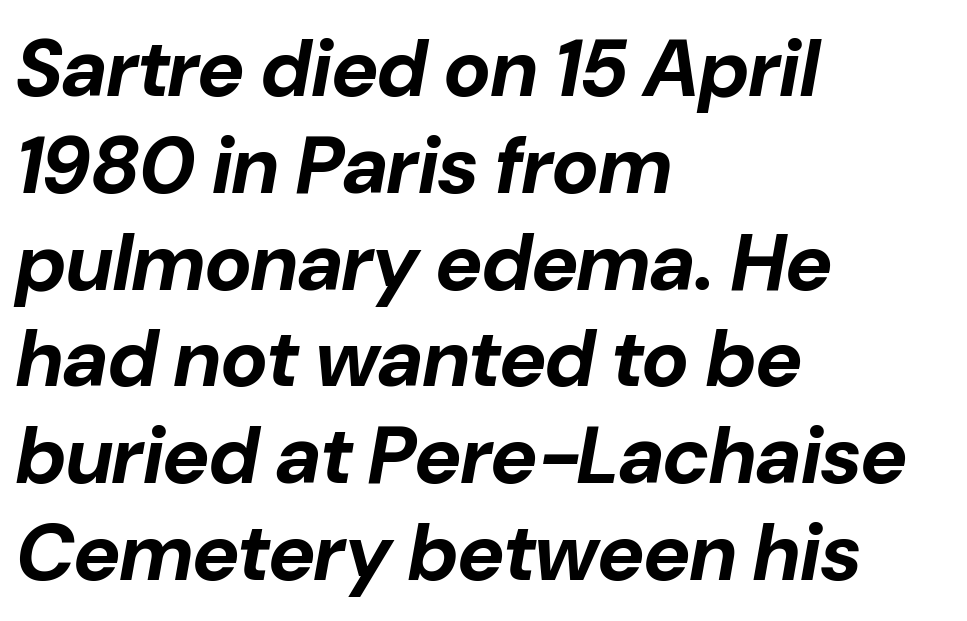
Tall strokes in this sample are angled rather than plumb. The letters are bold, with thick, heavy strokes. Proportional: the letters do not fall into vertical columns. The passage is arranged the way most books set body copy — flush left. The area under the type is left untouched.
